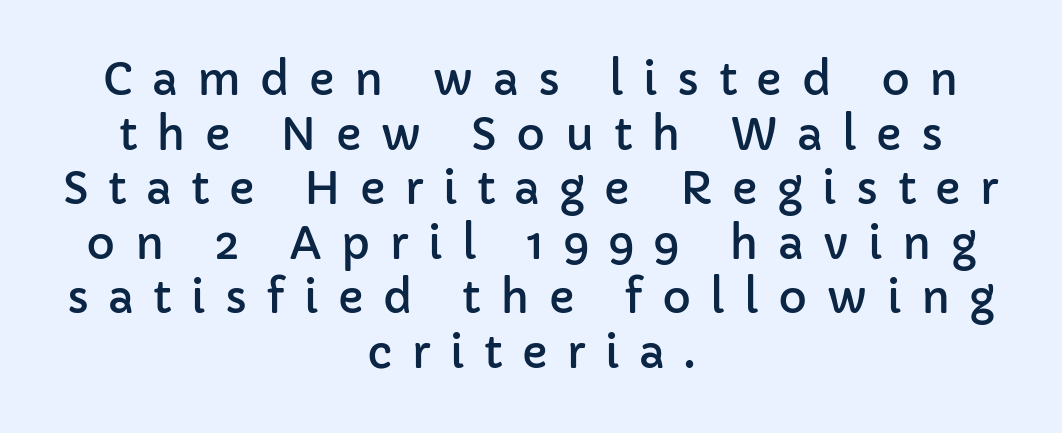
These lines are composed in type without serifs. Characters remain perfectly vertical along every line. Leftover space on each line is divided equally before and after the words. The space directly below the letters is spotless.
